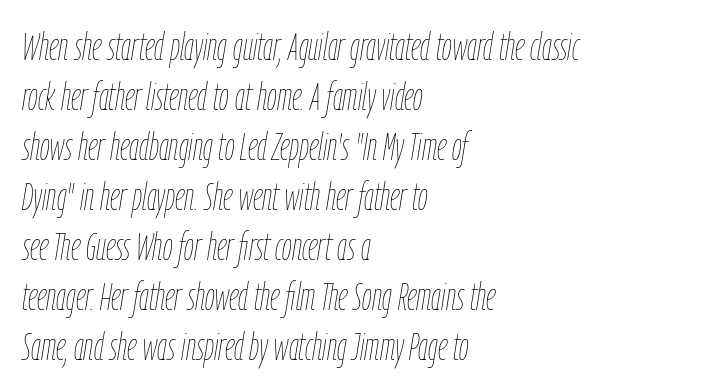
Q: Is the text bold? A: No.
Q: Is the text italic (slanted)? A: Yes, it leans right by about 9 degrees.
Q: Is the text underlined? A: No.
Q: How is the paragraph aligned? A: Left-aligned.
Q: Is the spacing between letters normal or unusually wide? A: Normal.
Q: Is the spacing between lines tight, normal or loose? A: Normal.
Q: Width (condensed, normal, or wide)? A: Condensed.
Q: Stroke contrast? A: Low.
Q: x-height? A: Medium.
Q: Monospaced? A: No.
